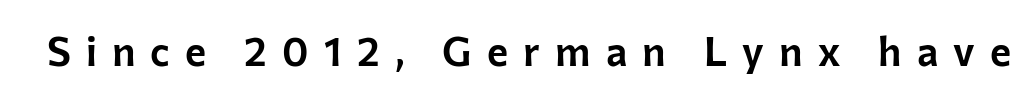
{"serif": "no", "italic": "no", "width": "normal", "stroke_contrast": "low", "x_height": "medium", "monospaced": "no", "underline": "no", "letter_spacing": "wide", "letter_spacing_em": 0.38, "glyph_px": 40}
